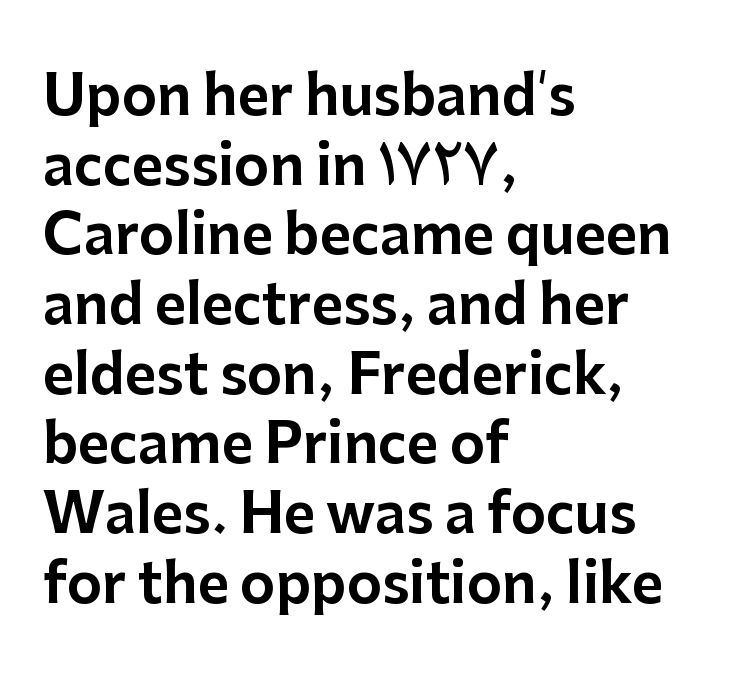
Q: Is the text italic (slanted)? A: No, it is upright.
Q: Is the typeface a serif or a sans-serif typeface? A: Sans-serif.
Q: Is the text underlined? A: No.
Q: How is the paragraph aligned? A: Left-aligned.
Q: Is the spacing between letters normal or unusually wide? A: Normal.
Q: Is the spacing between lines tight, normal or loose? A: Normal.
Q: Width (condensed, normal, or wide)? A: Normal.
Q: Stroke contrast? A: Low.
Q: x-height? A: Medium.
Q: Monospaced? A: No.
